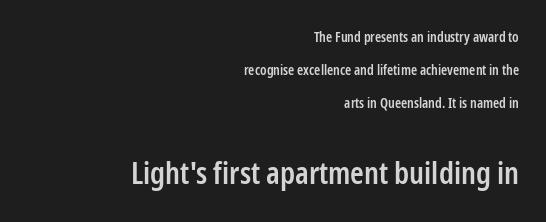
Q: Is the text bold? A: Semi-bold.
Q: Is the text italic (slanted)? A: No, it is upright.
Q: Is the typeface a serif or a sans-serif typeface? A: Sans-serif.
Q: Is the text underlined? A: No.
Q: How is the paragraph aligned? A: Right-aligned.
Q: Is the spacing between letters normal or unusually wide? A: Normal.
Q: Is the spacing between lines tight, normal or loose? A: Loose.
Q: Which block of text is set in a larger size, the first (top) or the second (bottom)? A: The second (bottom) one.
Q: Width (condensed, normal, or wide)? A: Condensed.
Q: Stroke contrast? A: Low.
Q: x-height? A: Medium.
Q: Monospaced? A: No.
